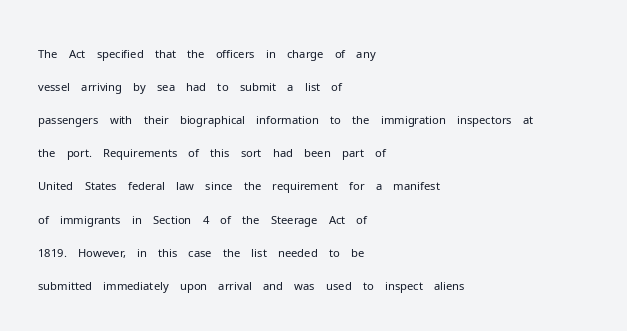
Does extra space separate the letters? No, they use regular spacing. The rendering anchors every line to the left-hand side. The axis of the letterforms is exactly vertical. These lines sit exactly where default settings would place them. Ink coverage per letter is moderate at most. Bare-footed words on every line.
